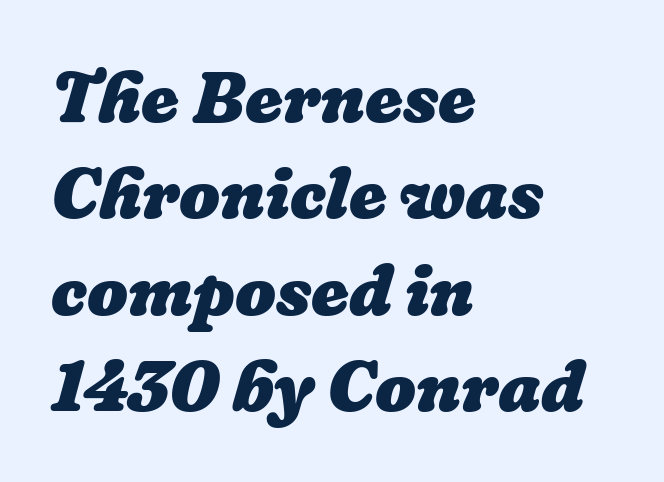
{"bold": "yes", "weight": "heavy", "width": "normal", "stroke_contrast": "low", "x_height": "medium", "monospaced": "no", "underline": "no", "align": "left", "line_spacing": "normal", "line_spacing_ratio": 1.34, "letter_spacing": "normal", "letter_spacing_em": 0.0, "glyph_px": 72}
